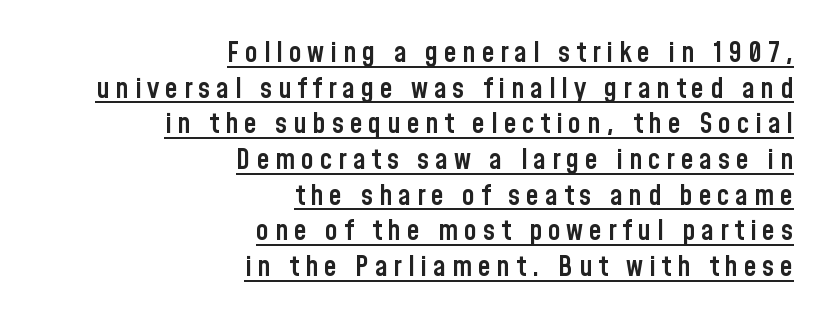
If you drew a ruler down the right edge, every line would touch it. The horizontal fit of the characters is loose and conspicuously gappy. You could not count columns in this text — the font is proportionally spaced. Underlining? Definitely there.
